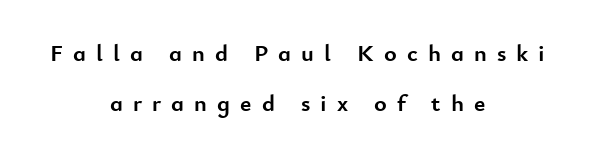
{"italic": "no", "bold": "yes", "underline": "no", "align": "center", "line_spacing": "loose", "line_spacing_ratio": 2.1, "letter_spacing": "wide", "letter_spacing_em": 0.42, "glyph_px": 24}
